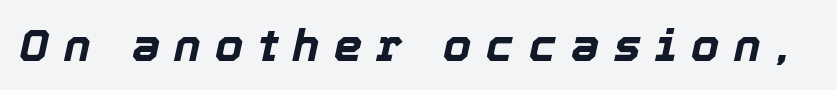
Q: Is the text bold? A: Yes.
Q: Is the text italic (slanted)? A: Yes, it leans right by about 12 degrees.
Q: Is the text underlined? A: No.
Q: Is the spacing between letters normal or unusually wide? A: Unusually wide.
Q: Width (condensed, normal, or wide)? A: Normal.
Q: x-height? A: Medium.
Q: Monospaced? A: No.
